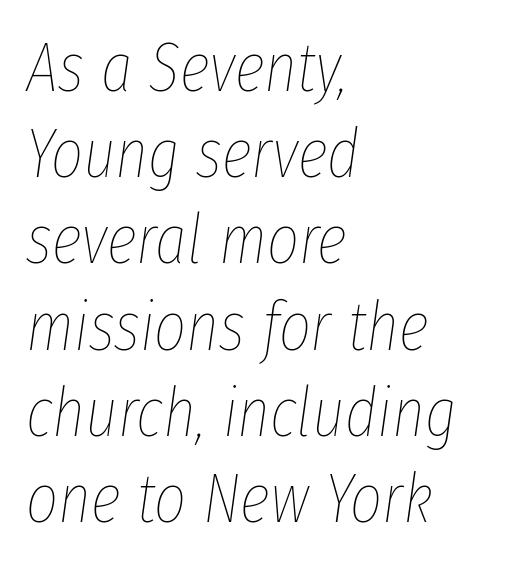
{"italic": "yes", "lean": "right", "slant_degrees": 8, "bold": "no", "weight": "thin", "width": "condensed", "stroke_contrast": "low", "x_height": "medium", "monospaced": "no", "underline": "no", "align": "left", "line_spacing": "normal", "line_spacing_ratio": 1.25, "letter_spacing": "normal", "letter_spacing_em": 0.0, "glyph_px": 69}
